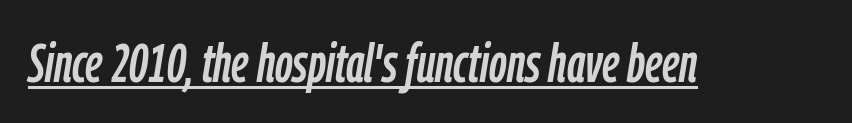
Q: Is the text italic (slanted)? A: Yes, it leans right by about 9 degrees.
Q: Is the text underlined? A: Yes.
Q: Is the spacing between letters normal or unusually wide? A: Normal.
Q: Width (condensed, normal, or wide)? A: Condensed.
Q: Stroke contrast? A: Low.
Q: x-height? A: Medium.
Q: Monospaced? A: No.
